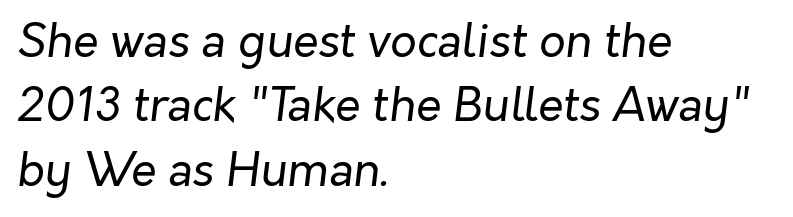
{"italic": "yes", "lean": "right", "slant_degrees": 7, "bold": "no", "weight": "regular", "width": "normal", "stroke_contrast": "low", "x_height": "medium", "monospaced": "no", "underline": "no", "align": "left", "line_spacing": "normal", "line_spacing_ratio": 1.4, "letter_spacing": "normal", "letter_spacing_em": 0.0, "glyph_px": 46}
